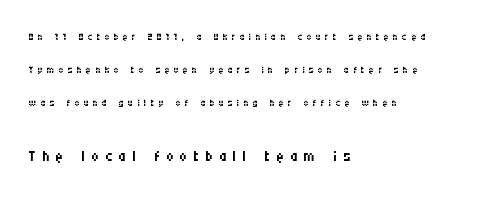
{"italic": "no", "bold": "no", "underline": "no", "align": "left", "line_spacing": "loose", "line_spacing_ratio": 2.37, "letter_spacing": "wide", "letter_spacing_em": 0.29, "larger_block": "second", "size_ratio": 1.5, "glyph_px": 21}
